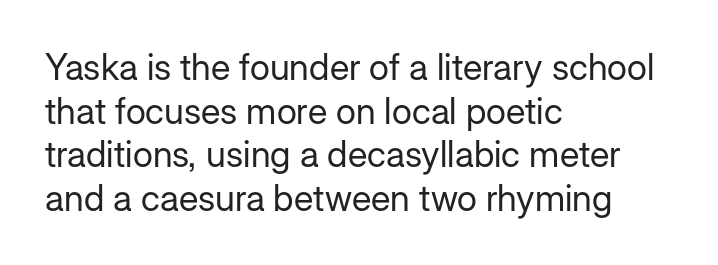
Q: Is the text bold? A: No.
Q: Is the text italic (slanted)? A: No, it is upright.
Q: Is the typeface a serif or a sans-serif typeface? A: Sans-serif.
Q: Is the text underlined? A: No.
Q: How is the paragraph aligned? A: Left-aligned.
Q: Is the spacing between letters normal or unusually wide? A: Normal.
Q: Width (condensed, normal, or wide)? A: Normal.
Q: Stroke contrast? A: Low.
Q: x-height? A: Medium.
Q: Monospaced? A: No.
